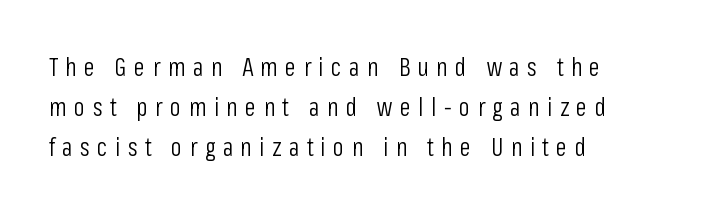
{"italic": "no", "bold": "no", "underline": "no", "align": "left", "line_spacing": "normal", "line_spacing_ratio": 1.61, "letter_spacing": "wide", "letter_spacing_em": 0.3, "glyph_px": 25}
